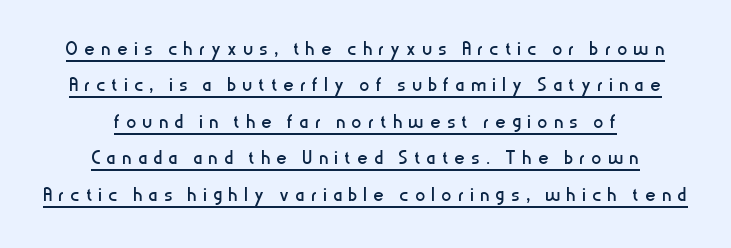
The image shows 25 px text type, upright; set centered, normal line spacing (1.46x), unusually wide letter spacing (+0.26 em), underlined.
